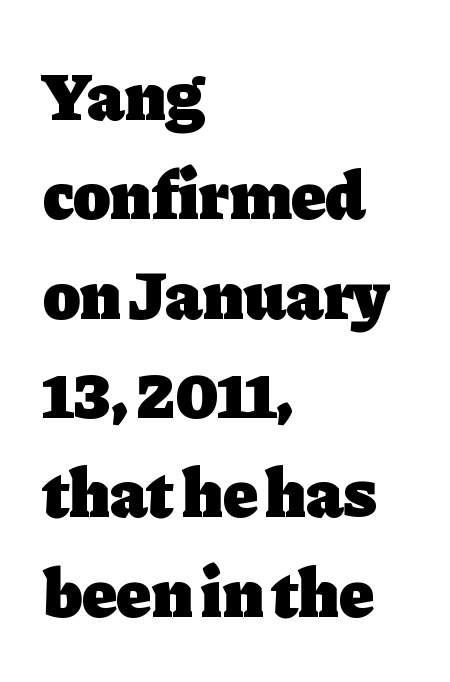
The image shows 69 px heavy serif type, upright; set left-aligned, normal line spacing (1.44x), normal letter spacing, not underlined; low stroke contrast and a medium x-height.
